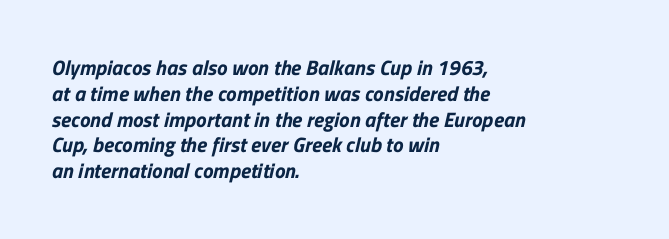
The image shows 21 px text type; set left-aligned, line spacing 1.23x, normal letter spacing, not underlined.
